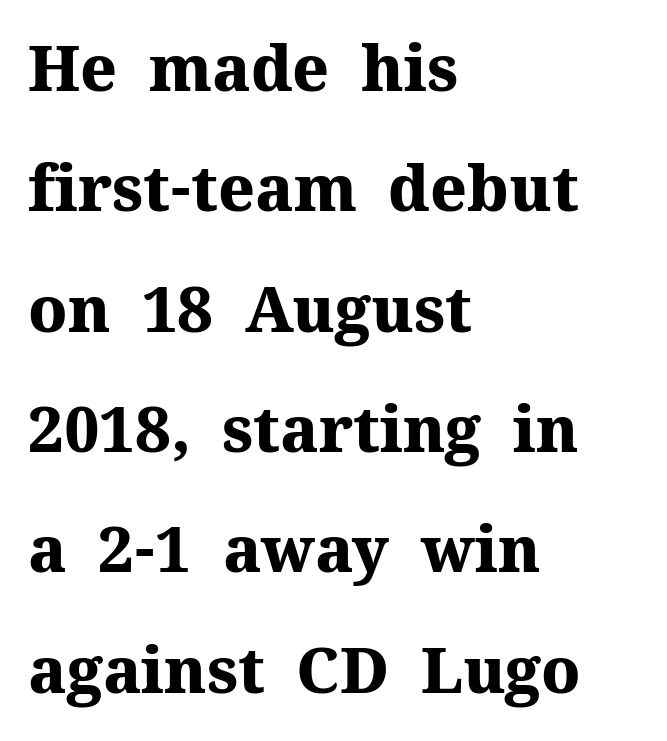
The image shows 63 px heavy serif type, upright; set left-aligned, loose line spacing (1.91x), normal letter spacing, not underlined; medium stroke contrast and a medium x-height.
